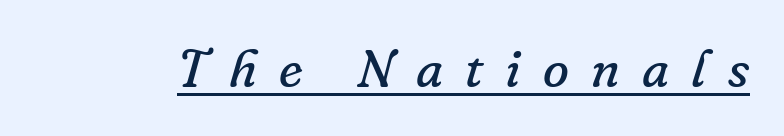
The image shows 53 px regular-weight serif type, italic (leaning right); set unusually wide letter spacing (+0.42 em), underlined; low stroke contrast and a small x-height.
